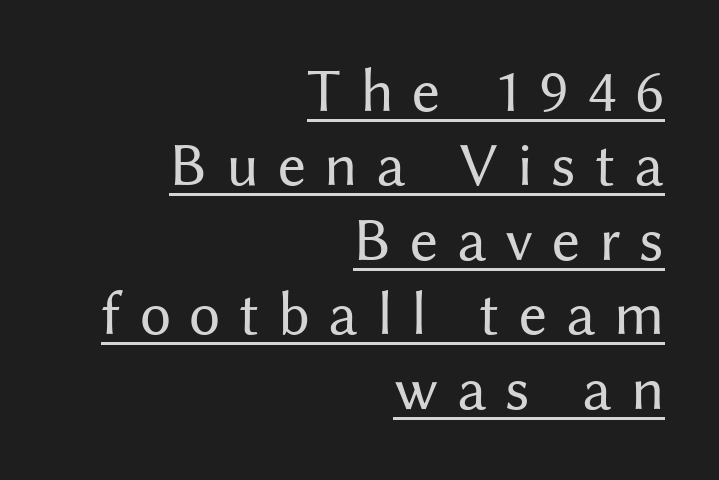
Q: Is the text bold? A: No.
Q: Is the text italic (slanted)? A: No, it is upright.
Q: Is the typeface a serif or a sans-serif typeface? A: Sans-serif.
Q: Is the text underlined? A: Yes.
Q: How is the paragraph aligned? A: Right-aligned.
Q: Is the spacing between letters normal or unusually wide? A: Unusually wide.
Q: Width (condensed, normal, or wide)? A: Normal.
Q: Stroke contrast? A: Medium.
Q: x-height? A: Medium.
Q: Monospaced? A: No.
